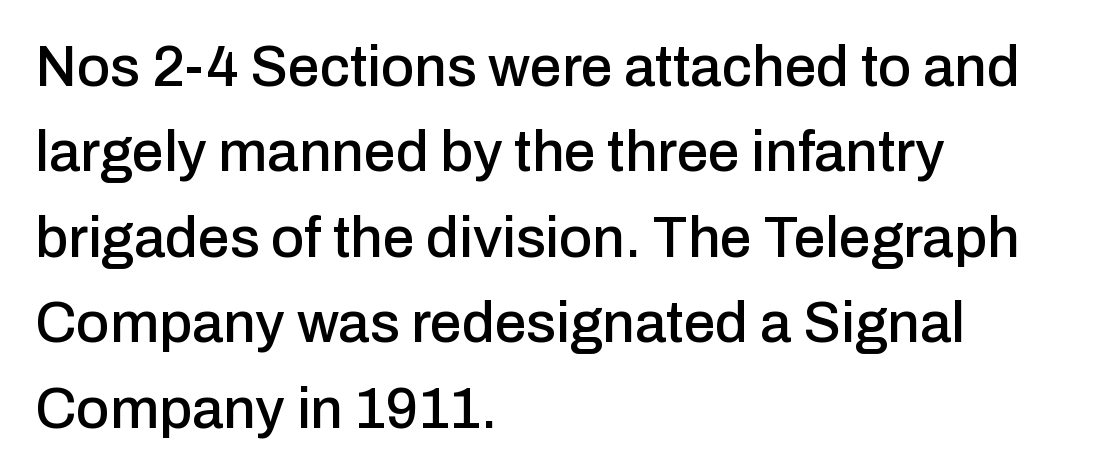
The image shows 57 px sans-serif type, upright; set left-aligned, normal line spacing (1.5x), normal letter spacing, not underlined; low stroke contrast and a medium x-height.
